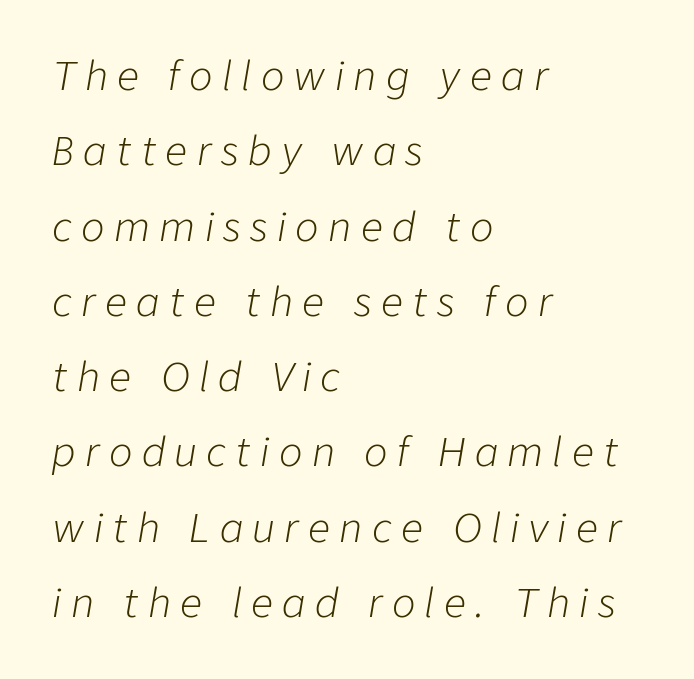
Q: Is the text bold? A: No.
Q: Is the text italic (slanted)? A: Yes, it leans right by about 9 degrees.
Q: Is the text underlined? A: No.
Q: How is the paragraph aligned? A: Left-aligned.
Q: Is the spacing between letters normal or unusually wide? A: Unusually wide.
Q: Is the spacing between lines tight, normal or loose? A: Loose.
Q: Width (condensed, normal, or wide)? A: Normal.
Q: Stroke contrast? A: Low.
Q: x-height? A: Medium.
Q: Monospaced? A: No.
